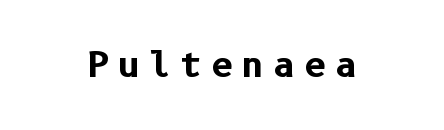
{"serif": "no", "italic": "no", "bold": "yes", "weight": "bold", "width": "normal", "stroke_contrast": "low", "x_height": "medium", "underline": "no", "letter_spacing": "wide", "letter_spacing_em": 0.26, "glyph_px": 34}
